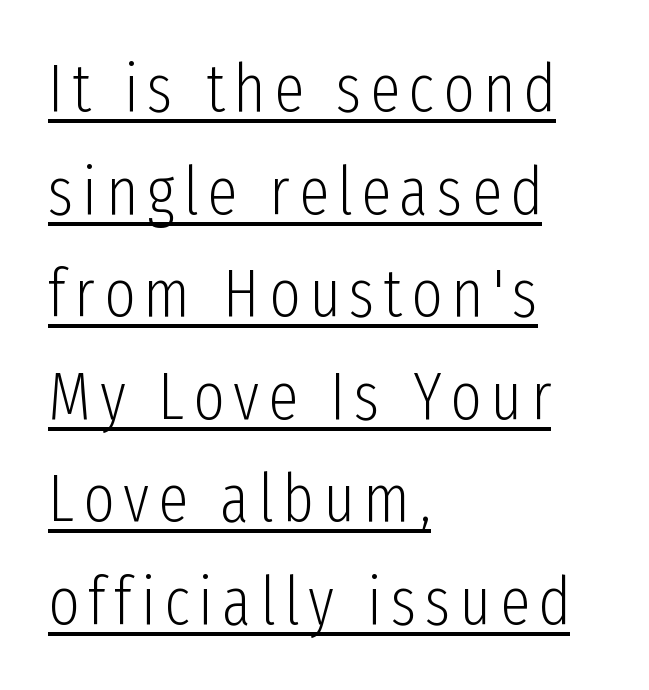
The image shows 67 px light, condensed sans-serif type, upright; set left-aligned, normal line spacing (1.53x), underlined; low stroke contrast and a medium x-height.
